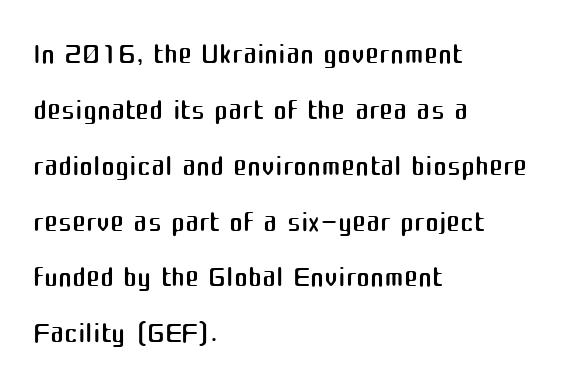
{"serif": "no", "italic": "no", "bold": "no", "weight": "regular", "width": "normal", "stroke_contrast": "medium", "x_height": "medium", "monospaced": "no", "underline": "no", "align": "left", "line_spacing": "normal", "line_spacing_ratio": 1.33, "letter_spacing": "normal", "letter_spacing_em": 0.0, "glyph_px": 42}
